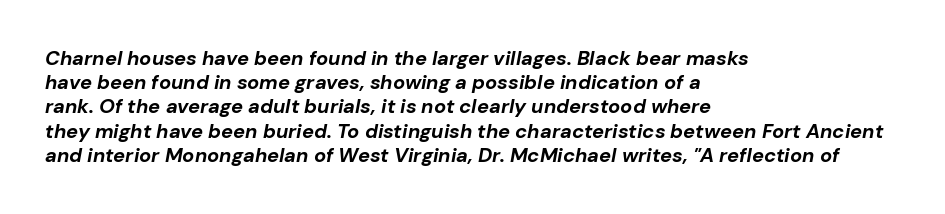
The image shows 20 px bold type, italic (leaning right); set left-aligned, line spacing 1.21x, normal letter spacing, not underlined.
